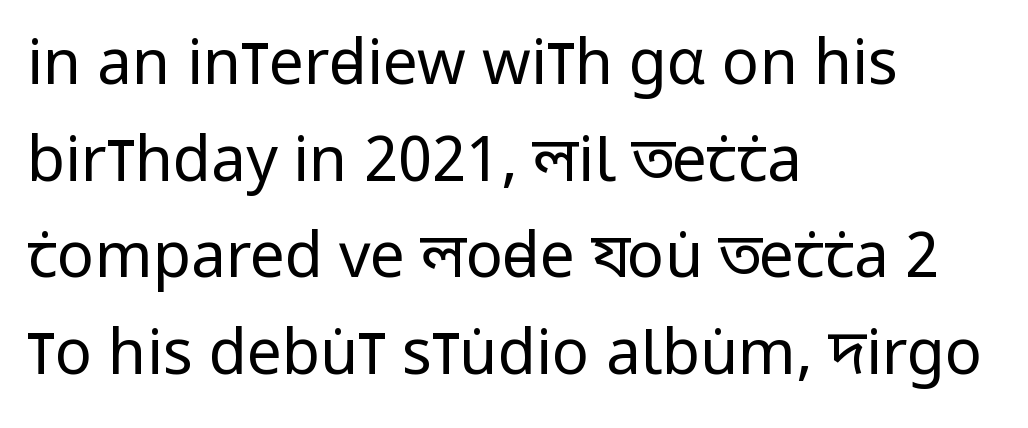
The image shows 62 px regular-weight, condensed sans-serif type, upright; set left-aligned, normal line spacing (1.56x), normal letter spacing, not underlined; low stroke contrast and a large x-height.
